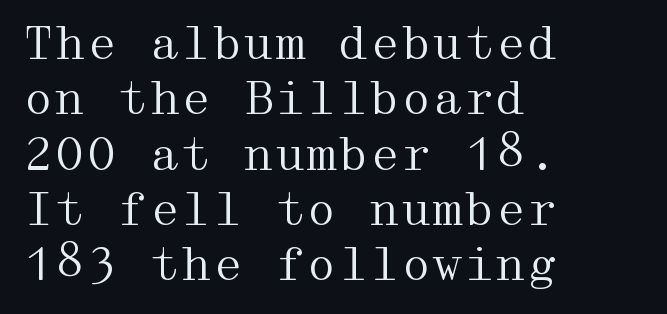
{"serif": "yes", "italic": "no", "bold": "no", "weight": "regular", "width": "wide", "stroke_contrast": "medium", "x_height": "medium", "underline": "no", "align": "left", "line_spacing_ratio": 1.23, "letter_spacing": "normal", "letter_spacing_em": 0.0, "glyph_px": 45}
